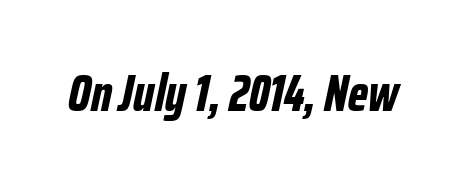
{"italic": "yes", "lean": "right", "slant_degrees": 12, "bold": "yes", "weight": "bold", "width": "condensed", "stroke_contrast": "low", "x_height": "medium", "monospaced": "no", "underline": "no", "letter_spacing": "normal", "letter_spacing_em": 0.0, "glyph_px": 52}
